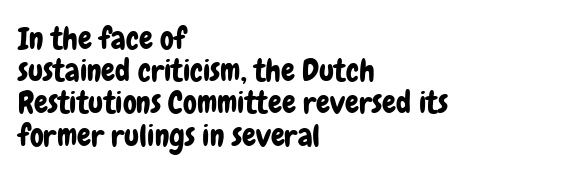
Q: Is the text italic (slanted)? A: No, it is upright.
Q: Is the typeface a serif or a sans-serif typeface? A: Sans-serif.
Q: Is the text underlined? A: No.
Q: How is the paragraph aligned? A: Left-aligned.
Q: Is the spacing between letters normal or unusually wide? A: Normal.
Q: Is the spacing between lines tight, normal or loose? A: Tight.
Q: Width (condensed, normal, or wide)? A: Condensed.
Q: Stroke contrast? A: Low.
Q: x-height? A: Medium.
Q: Monospaced? A: No.
